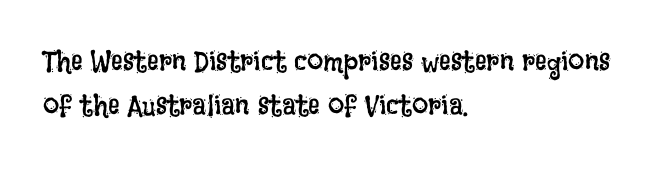
The image shows 29 px regular-weight, condensed type, upright; set left-aligned, normal line spacing (1.53x), normal letter spacing, not underlined; low stroke contrast and a large x-height.
